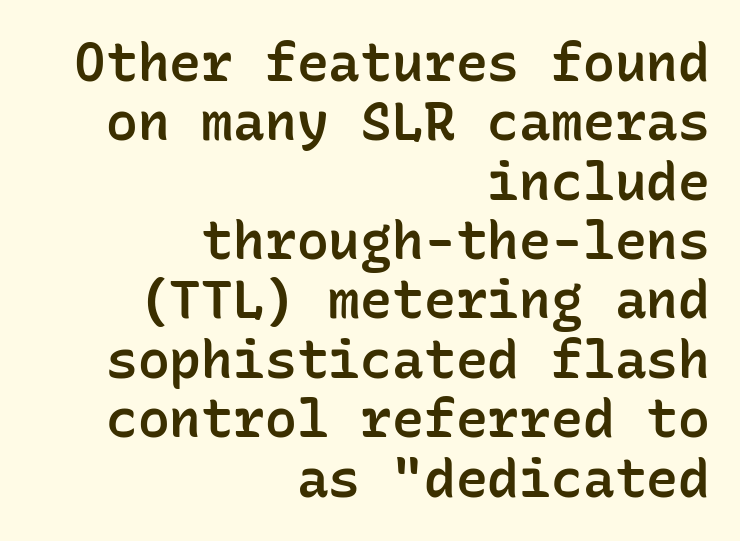
Q: Is the text bold? A: Semi-bold.
Q: Is the text italic (slanted)? A: No, it is upright.
Q: Is the typeface a serif or a sans-serif typeface? A: Sans-serif.
Q: Is the text underlined? A: No.
Q: How is the paragraph aligned? A: Right-aligned.
Q: Is the spacing between letters normal or unusually wide? A: Normal.
Q: Is the spacing between lines tight, normal or loose? A: Tight.
Q: Width (condensed, normal, or wide)? A: Normal.
Q: Stroke contrast? A: Low.
Q: x-height? A: Medium.
Q: Monospaced? A: Yes.
